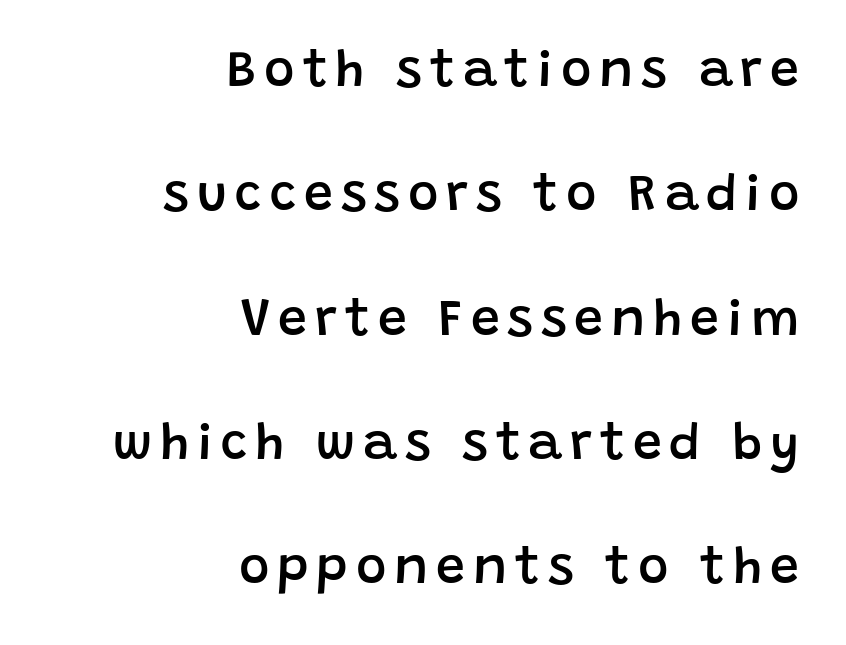
Q: Is the text bold? A: Semi-bold.
Q: Is the text italic (slanted)? A: No, it is upright.
Q: Is the typeface a serif or a sans-serif typeface? A: Sans-serif.
Q: Is the text underlined? A: No.
Q: How is the paragraph aligned? A: Right-aligned.
Q: Is the spacing between lines tight, normal or loose? A: Loose.
Q: Width (condensed, normal, or wide)? A: Normal.
Q: Stroke contrast? A: Low.
Q: x-height? A: Large.
Q: Monospaced? A: No.
